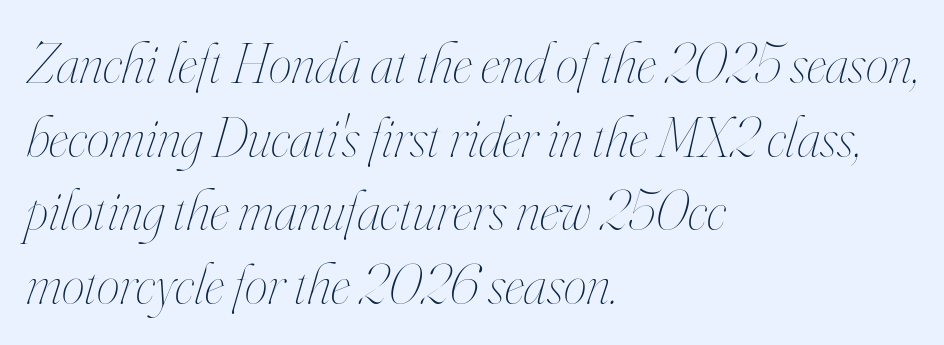
The image shows 58 px thin, condensed type, italic (leaning right); set left-aligned, normal line spacing (1.27x), normal letter spacing, not underlined; high stroke contrast and a small x-height.
